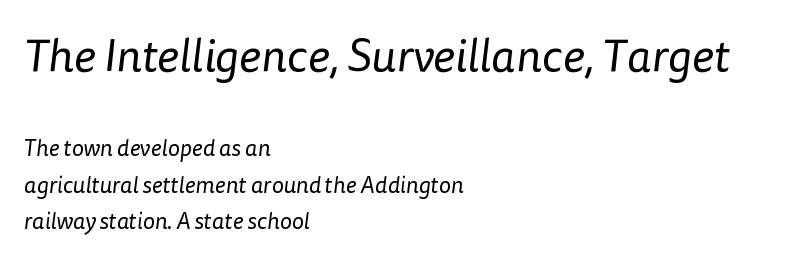
The image shows 46 px regular-weight sans-serif type; set left-aligned, normal line spacing (1.58x), normal letter spacing, not underlined; the first (top) block is 2.0x larger; low stroke contrast and a medium x-height.
